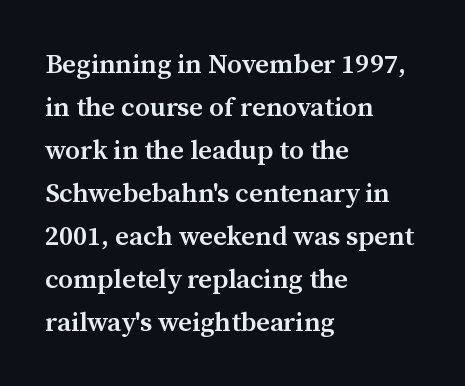
Q: Is the text bold? A: Semi-bold.
Q: Is the text italic (slanted)? A: No, it is upright.
Q: Is the text underlined? A: No.
Q: How is the paragraph aligned? A: Left-aligned.
Q: Is the spacing between letters normal or unusually wide? A: Normal.
Q: Is the spacing between lines tight, normal or loose? A: Normal.
